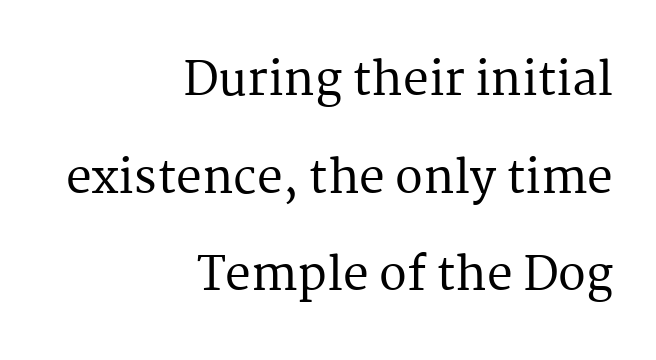
Q: Is the text italic (slanted)? A: No, it is upright.
Q: Is the typeface a serif or a sans-serif typeface? A: Serif.
Q: Is the text underlined? A: No.
Q: How is the paragraph aligned? A: Right-aligned.
Q: Is the spacing between letters normal or unusually wide? A: Normal.
Q: Is the spacing between lines tight, normal or loose? A: Loose.
Q: Width (condensed, normal, or wide)? A: Normal.
Q: Stroke contrast? A: Medium.
Q: x-height? A: Medium.
Q: Monospaced? A: No.
